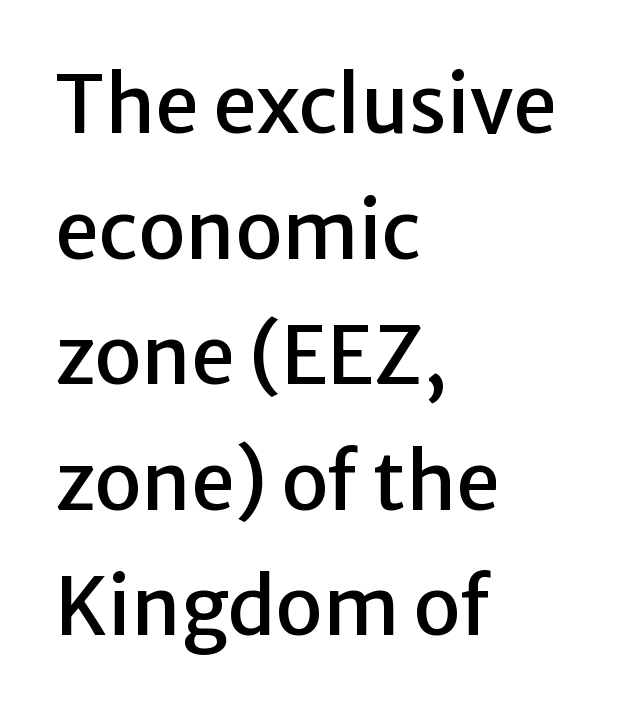
The image shows 79 px sans-serif type, upright; set left-aligned, normal line spacing (1.59x), normal letter spacing, not underlined; low stroke contrast and a medium x-height.
